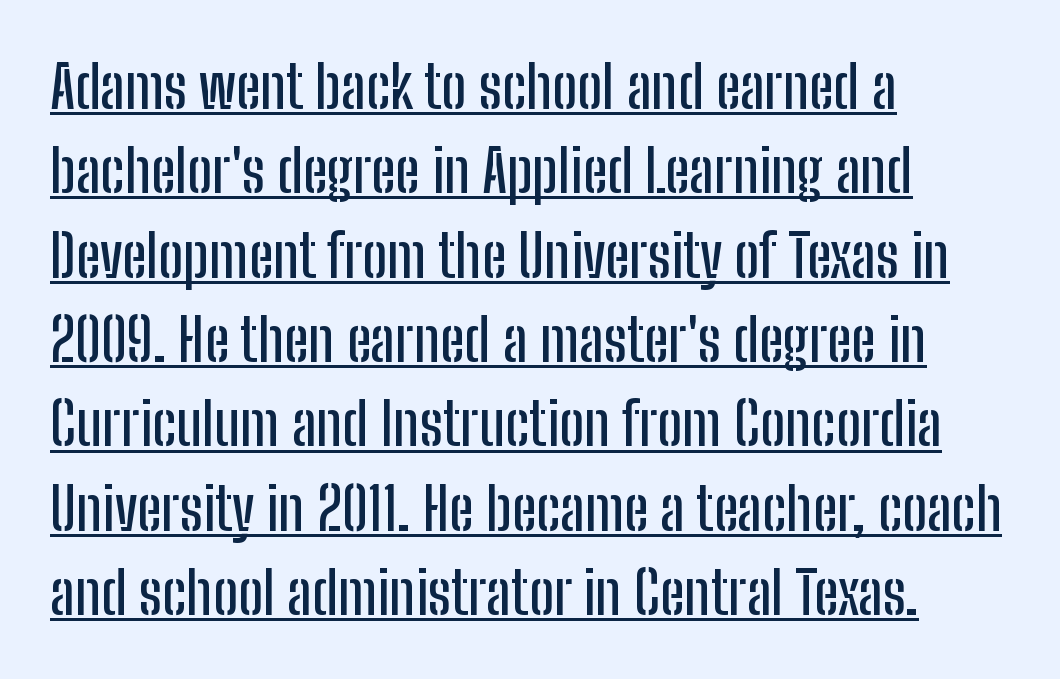
{"serif": "no", "italic": "no", "width": "condensed", "stroke_contrast": "low", "x_height": "medium", "monospaced": "no", "underline": "yes", "align": "left", "line_spacing": "normal", "line_spacing_ratio": 1.43, "letter_spacing": "normal", "letter_spacing_em": 0.0, "glyph_px": 59}
